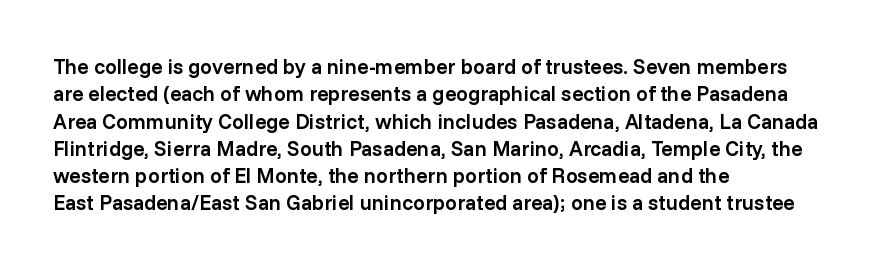
{"italic": "no", "bold": "semi", "underline": "no", "align": "left", "line_spacing": "normal", "line_spacing_ratio": 1.3, "letter_spacing": "normal", "letter_spacing_em": 0.0, "glyph_px": 21}
